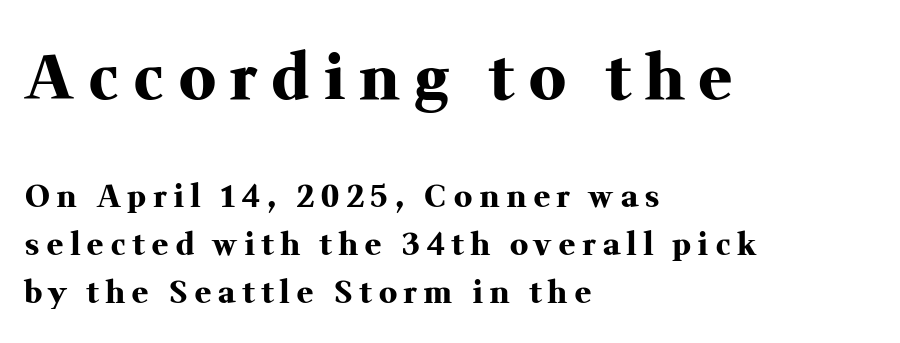
{"serif": "yes", "italic": "no", "bold": "yes", "weight": "heavy", "width": "normal", "stroke_contrast": "medium", "x_height": "medium", "monospaced": "no", "underline": "no", "align": "left", "line_spacing": "normal", "line_spacing_ratio": 1.6, "letter_spacing": "wide", "letter_spacing_em": 0.25, "larger_block": "first", "size_ratio": 2.03, "glyph_px": 61}
